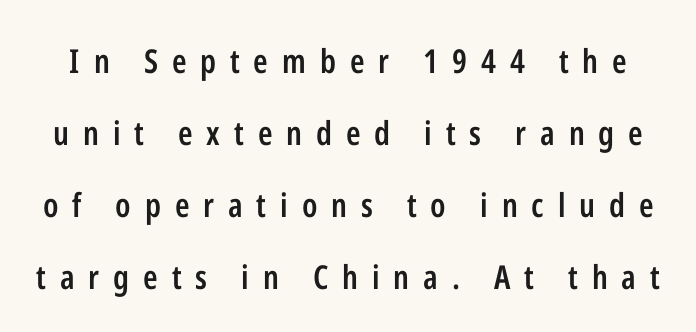
A typesetter would call this proportional, since set widths differ per character. Display-style spreading of the glyphs; the letterfit is very open. Look at the stroke-to-counter ratio: somewhat heavy, a semibold. Tall strokes in this sample are plumb rather than angled.
